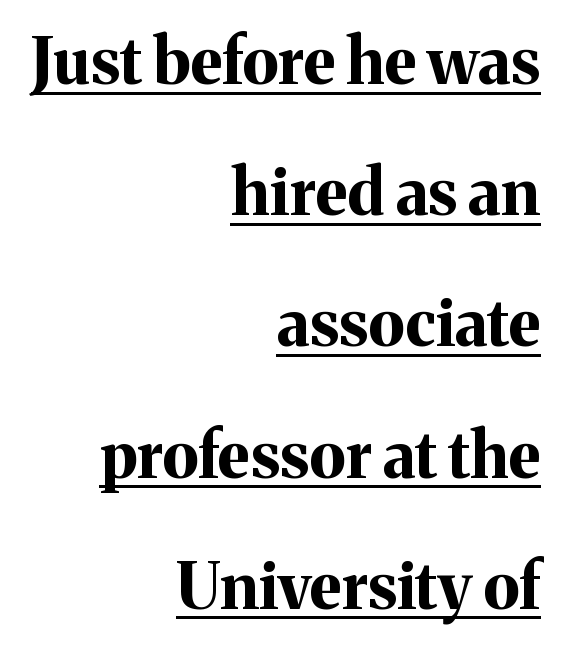
Q: Is the text bold? A: Yes.
Q: Is the text italic (slanted)? A: No, it is upright.
Q: Is the typeface a serif or a sans-serif typeface? A: Serif.
Q: Is the text underlined? A: Yes.
Q: How is the paragraph aligned? A: Right-aligned.
Q: Is the spacing between letters normal or unusually wide? A: Normal.
Q: Is the spacing between lines tight, normal or loose? A: Loose.
Q: Width (condensed, normal, or wide)? A: Normal.
Q: Stroke contrast? A: Medium.
Q: x-height? A: Medium.
Q: Monospaced? A: No.
